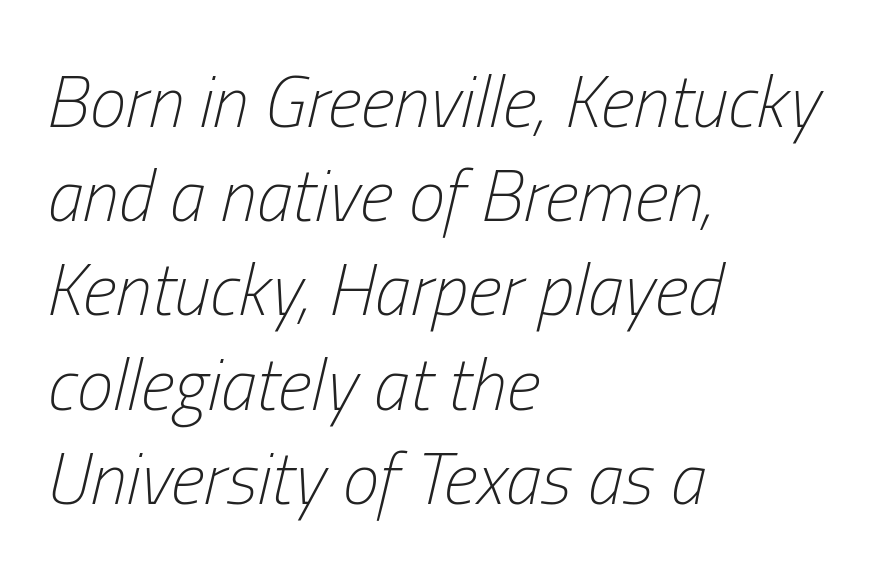
Proportional: the letters do not fall into vertical columns. The face looks like a standard text weight, possibly lighter. The designer left line spacing at the default. Each line starts at the same left margin while the right side varies. This rendering leaves character spacing at its baseline value.
